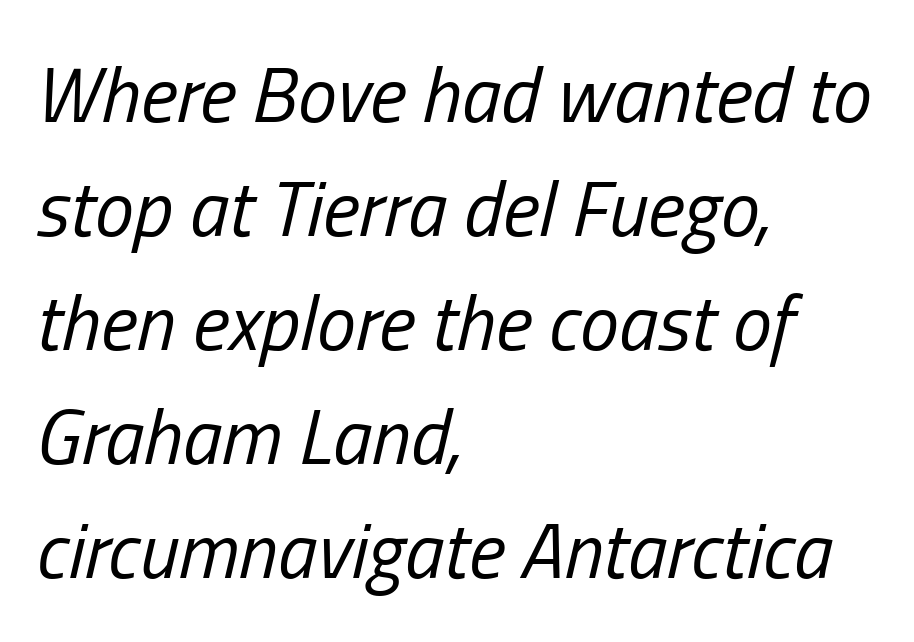
Q: Is the text bold? A: No.
Q: Is the text italic (slanted)? A: Yes, it leans right by about 13 degrees.
Q: Is the text underlined? A: No.
Q: How is the paragraph aligned? A: Left-aligned.
Q: Is the spacing between letters normal or unusually wide? A: Normal.
Q: Is the spacing between lines tight, normal or loose? A: Normal.
Q: Width (condensed, normal, or wide)? A: Condensed.
Q: Stroke contrast? A: Low.
Q: x-height? A: Medium.
Q: Monospaced? A: No.
